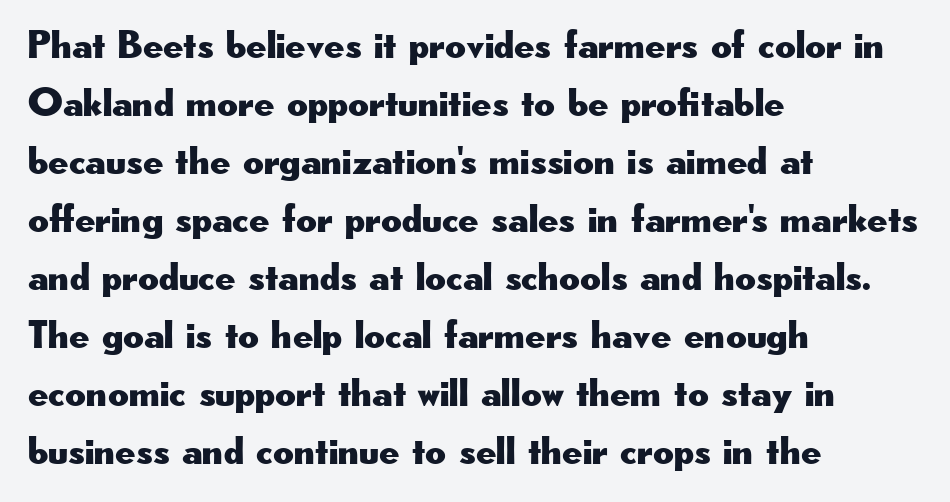
{"serif": "no", "italic": "no", "width": "wide", "stroke_contrast": "low", "x_height": "small", "monospaced": "no", "underline": "no", "align": "left", "line_spacing": "normal", "line_spacing_ratio": 1.45, "letter_spacing": "normal", "letter_spacing_em": 0.0, "glyph_px": 40}
